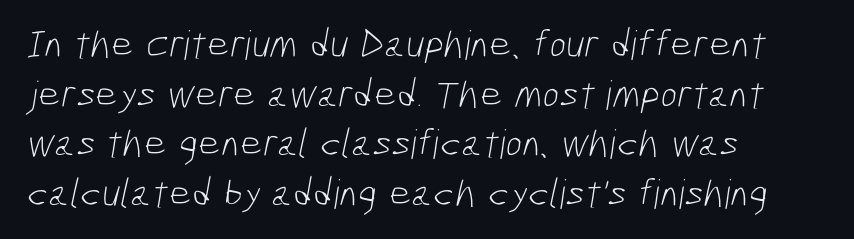
The passage shown has conventional tracking throughout. The setting favours the left margin, as ordinary paragraphs usually do. The face used here is proportionally spaced, like ordinary book or web type. The rendering shows plain stroke endings on the letterforms — a sans-serif design. The font is comparable to plain body text, perhaps lighter.
